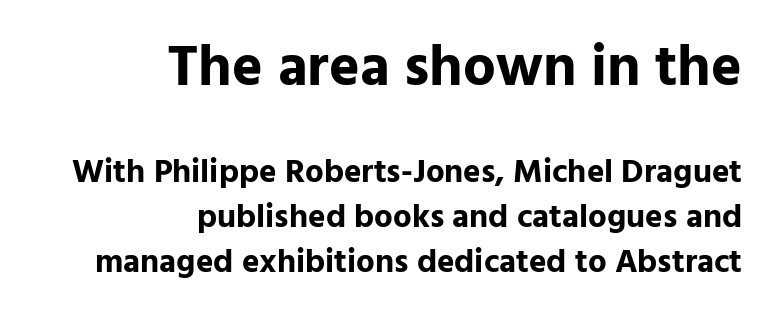
The image shows 58 px bold sans-serif type, upright; set right-aligned, normal line spacing (1.36x), normal letter spacing, not underlined; the first (top) block is 1.76x larger; low stroke contrast and a medium x-height.
